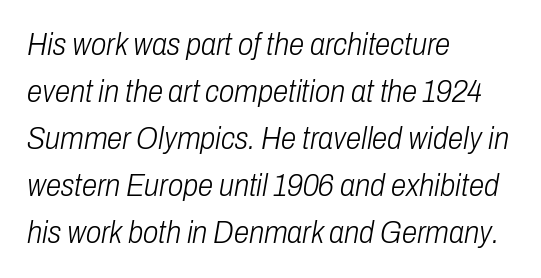
The image shows 31 px light, condensed type, italic (leaning right); set left-aligned, normal line spacing (1.52x), normal letter spacing, not underlined; low stroke contrast and a medium x-height.
